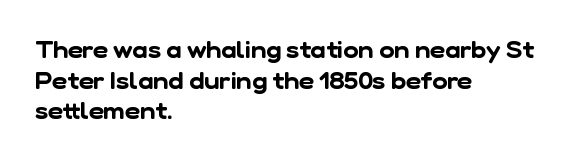
The image shows 23 px text type; set left-aligned, normal line spacing (1.33x), normal letter spacing, not underlined.
